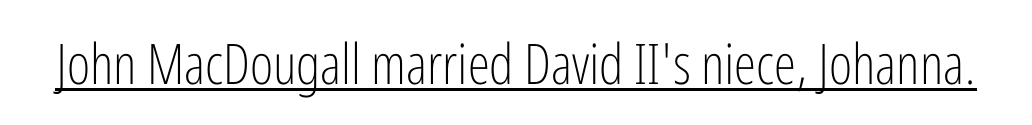
Each word holds together tightly as a unit, with standard inter-letter gaps. The letters look calm and open, with moderate or lighter stems. Tall strokes in this sample are plumb rather than angled. Spacing verdict: proportional, widths tailored to each character. Emphasis is given by a line drawn under the lettering. This sample uses a sans-serif face.
